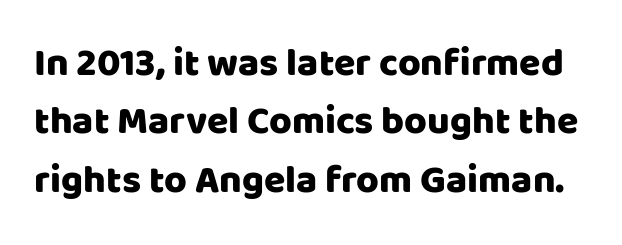
{"serif": "no", "italic": "no", "width": "normal", "stroke_contrast": "low", "x_height": "large", "monospaced": "no", "underline": "no", "line_spacing": "normal", "line_spacing_ratio": 1.5, "letter_spacing": "normal", "letter_spacing_em": 0.0, "glyph_px": 39}
